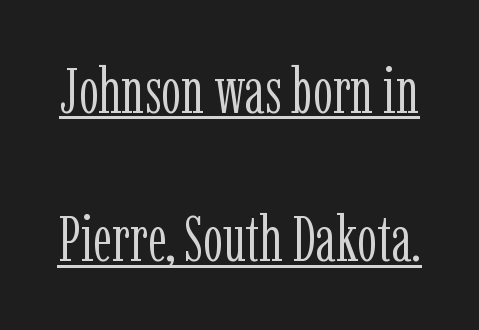
{"serif": "yes", "italic": "no", "bold": "no", "weight": "light", "width": "condensed", "stroke_contrast": "low", "x_height": "medium", "monospaced": "no", "underline": "yes", "line_spacing": "loose", "line_spacing_ratio": 2.32, "letter_spacing": "normal", "letter_spacing_em": 0.0, "glyph_px": 64}
